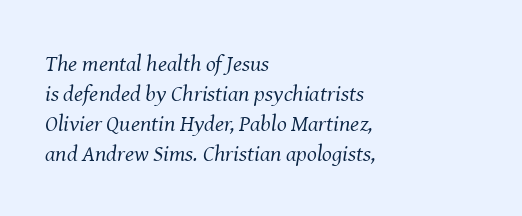
{"italic": "yes", "lean": "right", "slant_degrees": 8, "bold": "no", "underline": "no", "align": "left", "line_spacing": "normal", "line_spacing_ratio": 1.31, "letter_spacing": "normal", "letter_spacing_em": 0.0, "glyph_px": 23}
